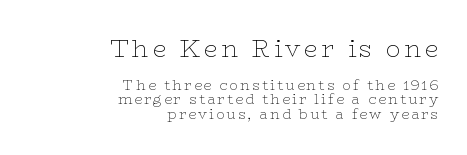
The line-height multiplier appears low, near solid setting. Is the stroke heavy? The answer is a plain regular-or-lighter. Short and long lines alike share a common ending point at right. The letters in the upper block stand taller than those in the block below. Underline: absent. The type sits square on the baseline with zero lean.
